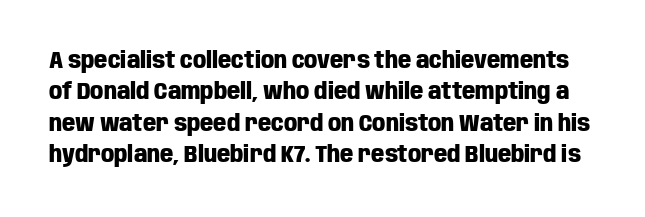
A clean baseline with only descenders dipping below it. Regular leading. Heavy-handed strokes throughout: this text is bold. The specimen reads as upright at a glance. Words appear dense and cohesive because spacing is normal.
